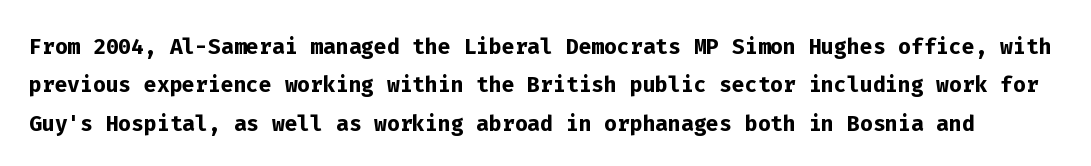
{"serif": "no", "italic": "no", "bold": "yes", "weight": "semibold", "width": "normal", "stroke_contrast": "low", "x_height": "medium", "monospaced": "yes", "underline": "no", "line_spacing": "normal", "line_spacing_ratio": 1.28, "letter_spacing": "normal", "letter_spacing_em": 0.0, "glyph_px": 30}
